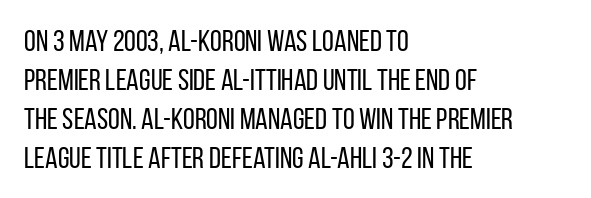
Baseline-to-baseline distance is the conventional proportion of letter height. Does the copy run flush right? No — it runs flush left. The font family rendered here belongs to the sans-serif group. The weight tops out at a normal text grade. This sample uses an upright cut, with every glyph sitting square on the baseline.
